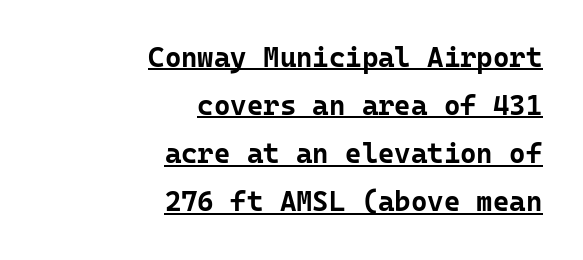
{"serif": "no", "italic": "no", "bold": "yes", "weight": "bold", "width": "normal", "stroke_contrast": "low", "x_height": "medium", "monospaced": "yes", "underline": "yes", "align": "right", "line_spacing_ratio": 1.72, "letter_spacing": "normal", "letter_spacing_em": 0.0, "glyph_px": 28}
